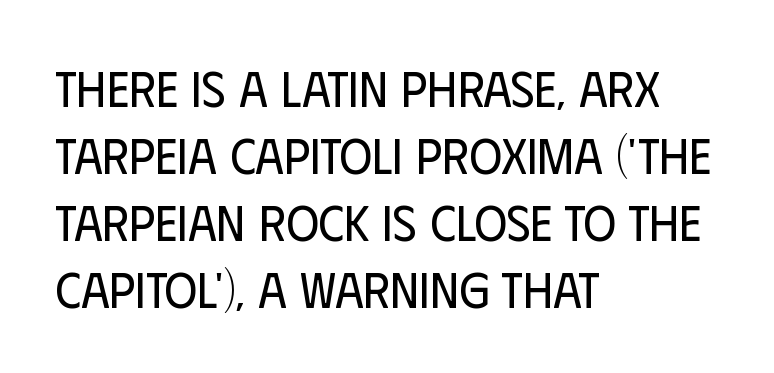
The image shows 50 px regular-weight, condensed sans-serif type, upright; set left-aligned, normal line spacing (1.34x), normal letter spacing, not underlined; low stroke contrast and a large x-height.
